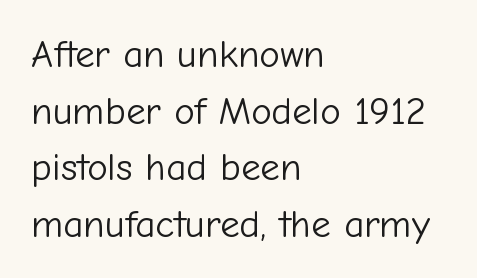
Q: Is the text bold? A: No.
Q: Is the text italic (slanted)? A: No, it is upright.
Q: Is the typeface a serif or a sans-serif typeface? A: Sans-serif.
Q: Is the text underlined? A: No.
Q: How is the paragraph aligned? A: Left-aligned.
Q: Is the spacing between letters normal or unusually wide? A: Normal.
Q: Is the spacing between lines tight, normal or loose? A: Normal.
Q: Width (condensed, normal, or wide)? A: Normal.
Q: Stroke contrast? A: Low.
Q: x-height? A: Medium.
Q: Monospaced? A: No.
